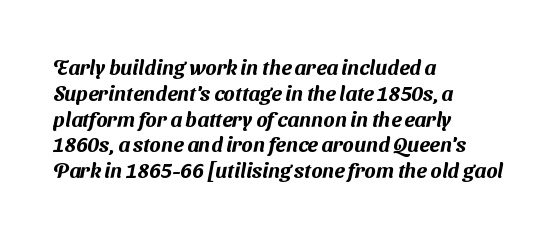
{"underline": "no", "align": "left", "line_spacing_ratio": 1.23, "letter_spacing": "normal", "letter_spacing_em": 0.0, "glyph_px": 21}
